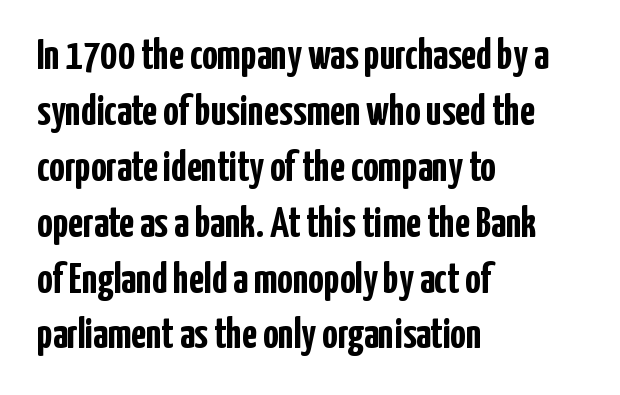
{"serif": "no", "italic": "no", "bold": "yes", "weight": "semibold", "width": "condensed", "stroke_contrast": "low", "x_height": "medium", "monospaced": "no", "underline": "no", "align": "left", "line_spacing": "normal", "line_spacing_ratio": 1.3, "letter_spacing": "normal", "letter_spacing_em": 0.0, "glyph_px": 43}
